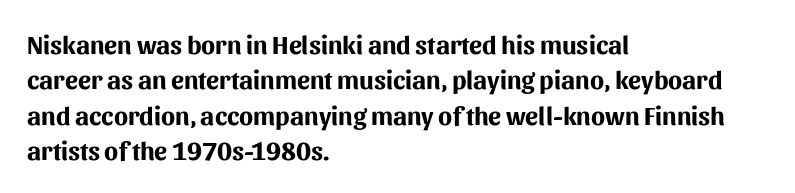
Normally led — the rows are evenly, conventionally spaced. A roman cut, with each character standing at attention. The gaps between neighbouring characters are ordinary and unremarkable. The words here are not underlined. Left-aligned paragraph, ragged on the right. The typesetting leans heavy: a genuine bold.
